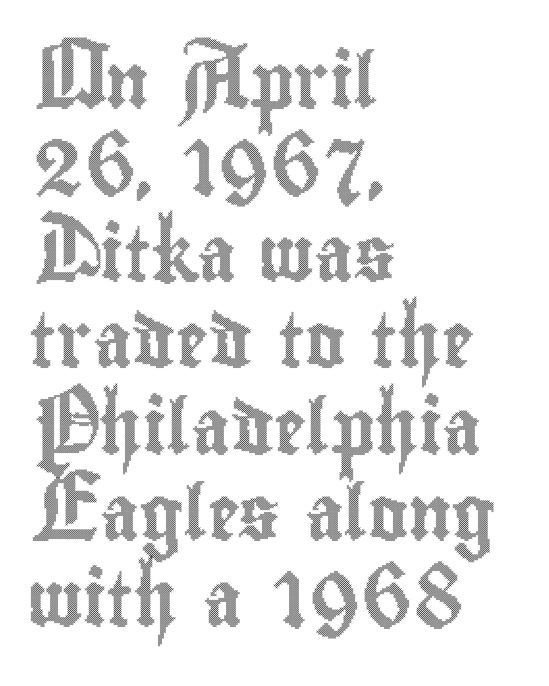
Successive baselines arrive at the customary interval. Compared with typical body copy, the letter spacing here is the same. If you drew a ruler down the left edge, every line would touch it. If you drew a line through each stem, it would be perfectly vertical.
